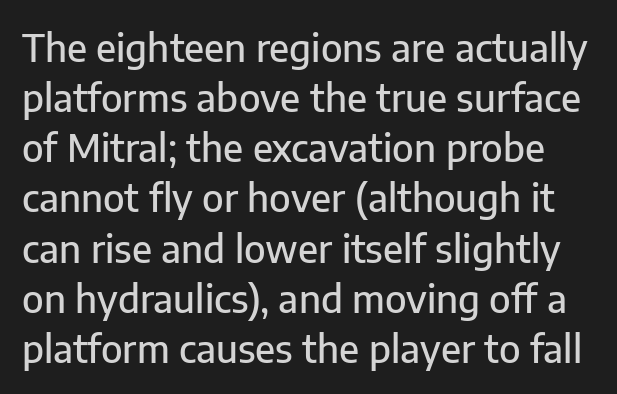
The tracking reads as untouched default to a designer's eye. No italicization has been applied; the sample stays upright. The rows are spaced the way most documents space them. Is this a fixed-width face? No — the glyphs have proportional, varying widths. This rendering employs a face without finishing strokes, i.e., a sans-serif. Lines of text with bare space underneath.
